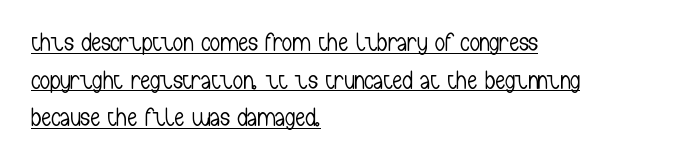
Q: Is the text bold? A: No.
Q: Is the text italic (slanted)? A: No, it is upright.
Q: Is the text underlined? A: Yes.
Q: How is the paragraph aligned? A: Left-aligned.
Q: Is the spacing between letters normal or unusually wide? A: Normal.
Q: Is the spacing between lines tight, normal or loose? A: Normal.
